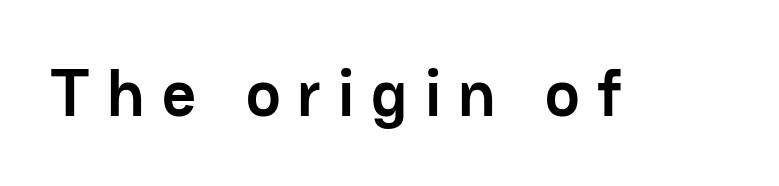
The image shows 66 px semibold sans-serif type, upright; set unusually wide letter spacing (+0.26 em), not underlined; low stroke contrast and a medium x-height.
